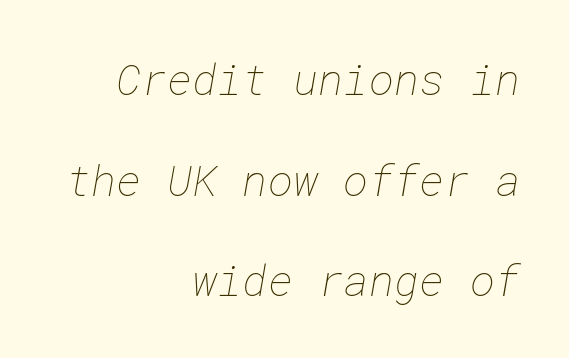
The image shows 43 px thin type; set right-aligned, loose line spacing (2.34x), normal letter spacing, not underlined; low stroke contrast and a medium x-height.
